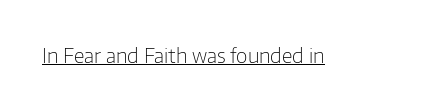
Q: Is the text bold? A: No.
Q: Is the text italic (slanted)? A: No, it is upright.
Q: Is the text underlined? A: Yes.
Q: Is the spacing between letters normal or unusually wide? A: Normal.
